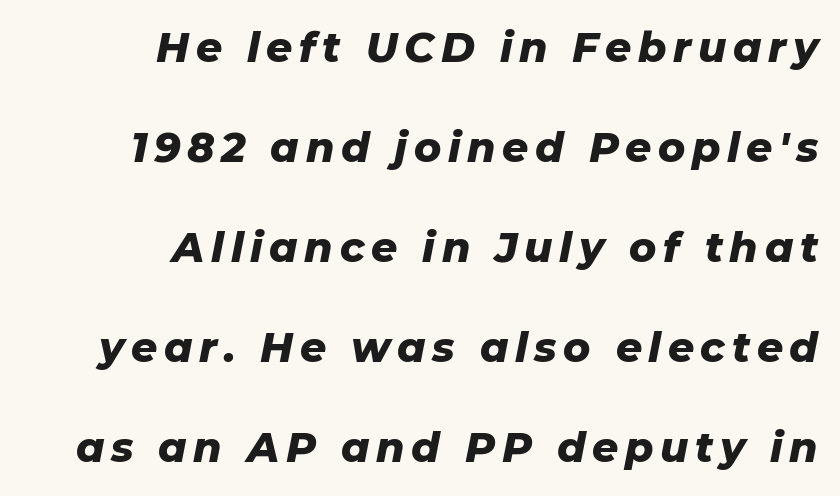
Q: Is the text bold? A: Yes.
Q: Is the text italic (slanted)? A: Yes, it leans right by about 11 degrees.
Q: Is the text underlined? A: No.
Q: How is the paragraph aligned? A: Right-aligned.
Q: Is the spacing between lines tight, normal or loose? A: Loose.
Q: Width (condensed, normal, or wide)? A: Normal.
Q: Stroke contrast? A: Low.
Q: x-height? A: Medium.
Q: Monospaced? A: No.
